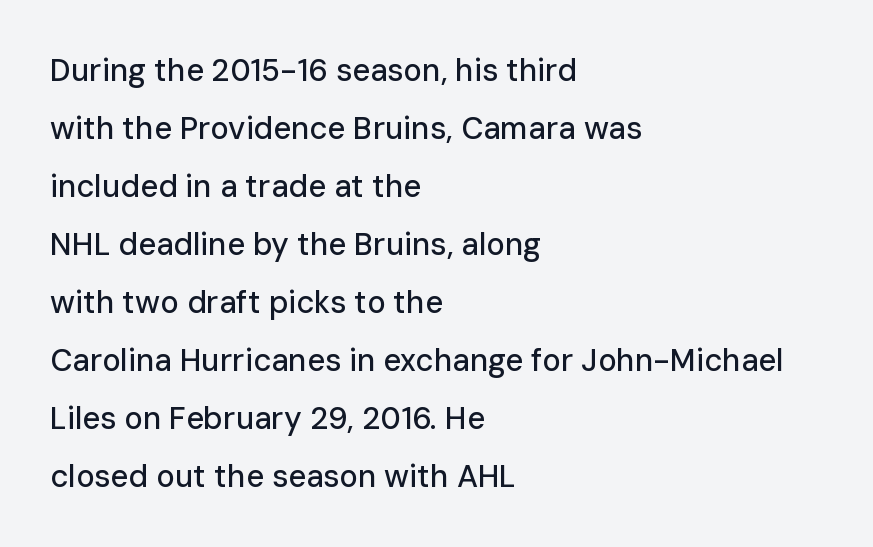
{"serif": "no", "italic": "no", "width": "normal", "stroke_contrast": "low", "x_height": "medium", "monospaced": "no", "underline": "no", "align": "left", "line_spacing_ratio": 1.87, "letter_spacing": "normal", "letter_spacing_em": 0.0, "glyph_px": 31}
